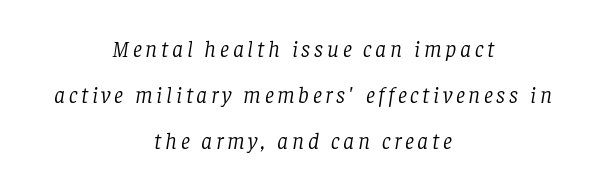
{"italic": "yes", "lean": "right", "slant_degrees": 8, "bold": "no", "underline": "no", "align": "center", "line_spacing": "loose", "line_spacing_ratio": 2.01, "glyph_px": 23}
